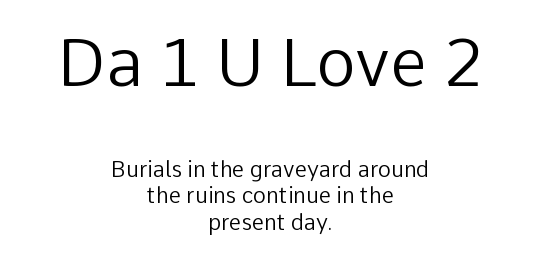
Q: Is the text bold? A: No.
Q: Is the text italic (slanted)? A: No, it is upright.
Q: Is the typeface a serif or a sans-serif typeface? A: Sans-serif.
Q: Is the text underlined? A: No.
Q: How is the paragraph aligned? A: Centered.
Q: Is the spacing between letters normal or unusually wide? A: Normal.
Q: Which block of text is set in a larger size, the first (top) or the second (bottom)? A: The first (top) one.
Q: Width (condensed, normal, or wide)? A: Normal.
Q: Stroke contrast? A: Low.
Q: x-height? A: Medium.
Q: Monospaced? A: No.
